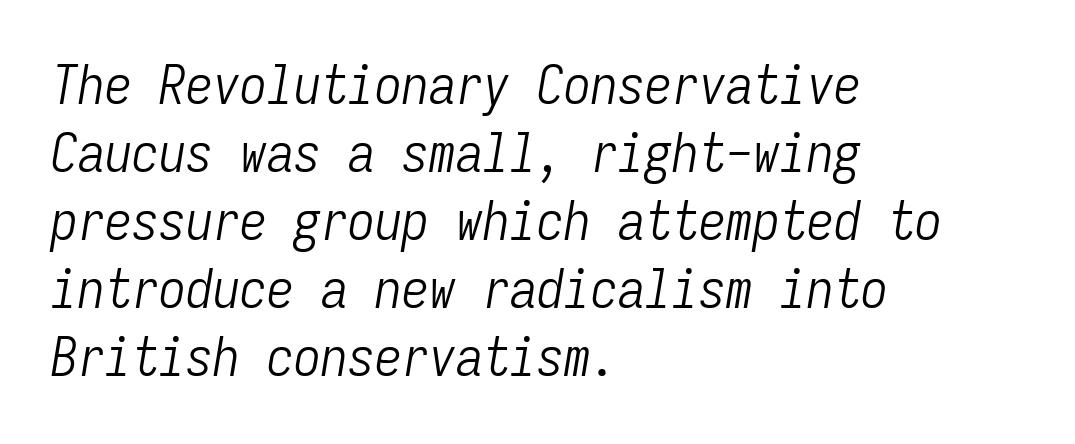
The image shows 54 px light, condensed type, italic (leaning right), monospaced; set left-aligned, normal line spacing (1.26x), normal letter spacing, not underlined; low stroke contrast and a medium x-height.
